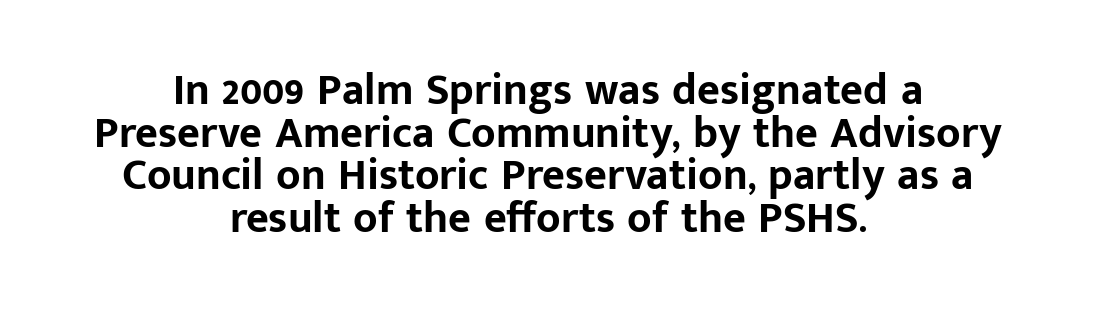
Q: Is the text bold? A: Yes.
Q: Is the text italic (slanted)? A: No, it is upright.
Q: Is the typeface a serif or a sans-serif typeface? A: Sans-serif.
Q: Is the text underlined? A: No.
Q: How is the paragraph aligned? A: Centered.
Q: Is the spacing between letters normal or unusually wide? A: Normal.
Q: Is the spacing between lines tight, normal or loose? A: Tight.
Q: Width (condensed, normal, or wide)? A: Normal.
Q: Stroke contrast? A: Low.
Q: x-height? A: Medium.
Q: Monospaced? A: No.
